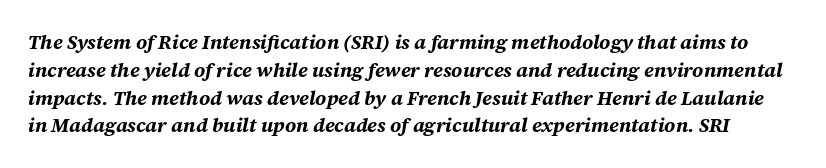
The image shows 20 px bold type, italic (leaning right); set normal line spacing (1.39x), normal letter spacing, not underlined.
